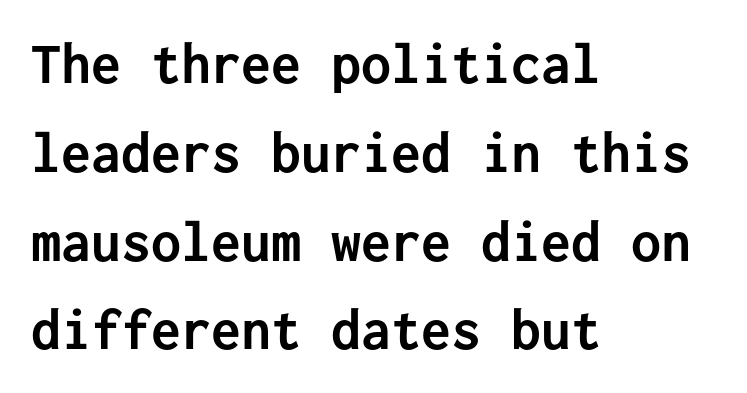
The passage shown is typed in a monospace face where columns stay perfectly aligned. I'd describe the lettering as bold — thick and assertive. Stroke terminals: plain, sans-serif. No word sits above an underline. Notice how descenders clear the ascenders below comfortably — that's standard leading.
